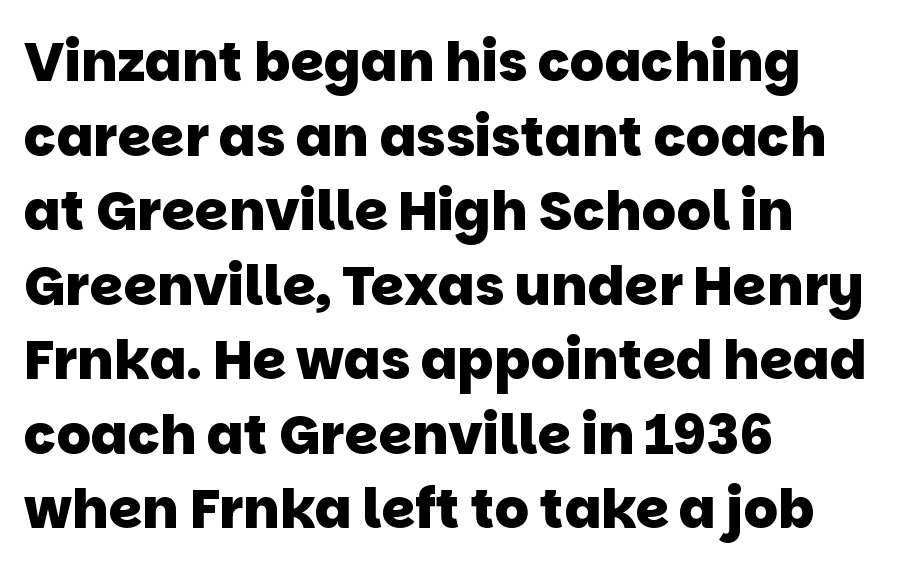
{"serif": "no", "bold": "yes", "weight": "heavy", "width": "normal", "stroke_contrast": "low", "x_height": "large", "monospaced": "no", "underline": "no", "align": "left", "line_spacing": "normal", "line_spacing_ratio": 1.38, "letter_spacing": "normal", "letter_spacing_em": 0.0, "glyph_px": 54}
